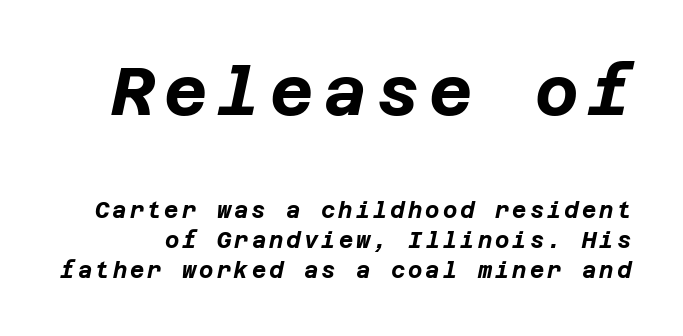
You can tell it's italic because the verticals aren't actually vertical. Words float on clear page, feet unadorned. Compare the two chunks: the upper has the greater cap height. Every letter is thick-stroked: bold, no question. Regular leading.
